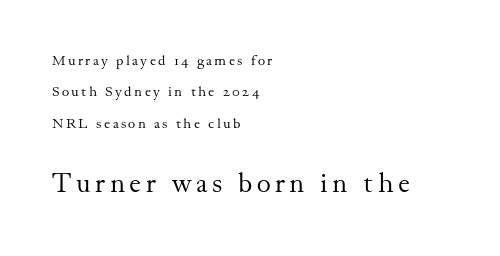
The image shows 27 px text type, upright; set left-aligned, loose line spacing (2.24x), not underlined; the second (bottom) block is 1.93x larger.
